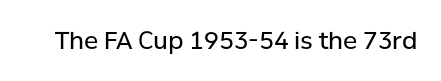
Only glyphs here, with clear space below each row. Notice how the stems are strictly vertical — no italics here. Between one letter and the next there's only the usual sliver of space. Is this a heavy cut? Hardly; it is regular or lighter.
